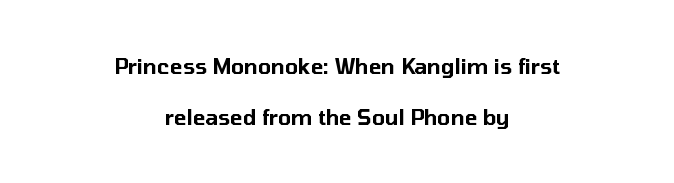
The image shows 21 px text type, upright; set centered, loose line spacing (2.42x), normal letter spacing, not underlined.
